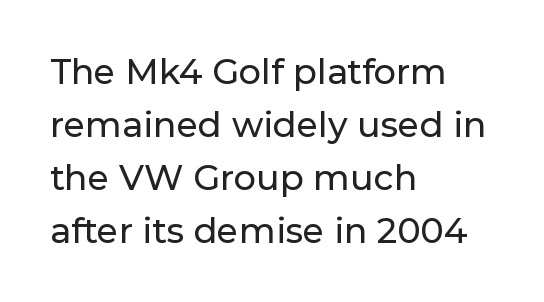
The gap between lines stays unmarked. Is there much room between lines? A standard amount, neither cramped nor airy. Inter-character spacing is left at the font's built-in metrics. The rendering anchors every line to the left-hand side. This is roman type, the default non-slanted kind.
